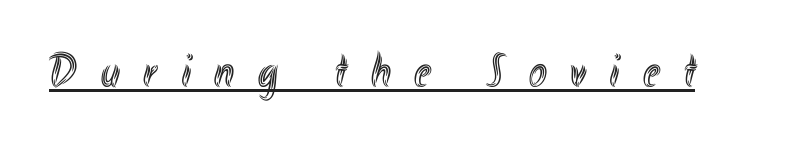
The image shows 48 px condensed type; set unusually wide letter spacing (+0.49 em), underlined; a small x-height.
